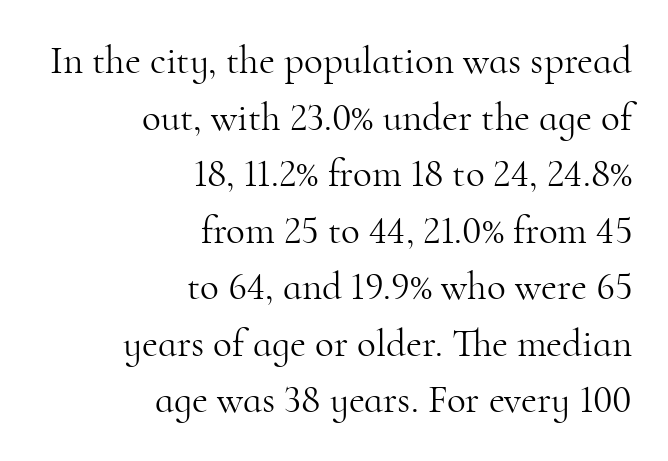
{"serif": "yes", "italic": "no", "bold": "no", "weight": "light", "width": "normal", "stroke_contrast": "high", "x_height": "small", "monospaced": "no", "underline": "no", "align": "right", "line_spacing": "normal", "line_spacing_ratio": 1.45, "letter_spacing": "normal", "letter_spacing_em": 0.0, "glyph_px": 39}
